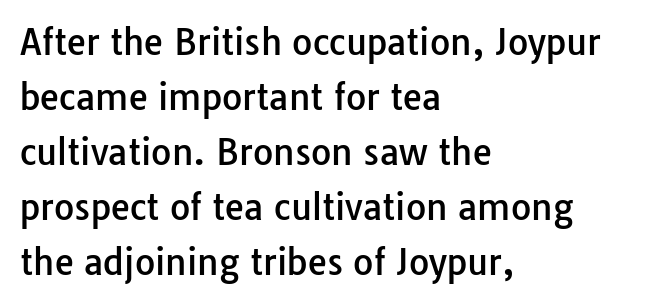
The image shows 35 px sans-serif type, upright; set left-aligned, normal line spacing (1.57x), normal letter spacing, not underlined; low stroke contrast and a medium x-height.
